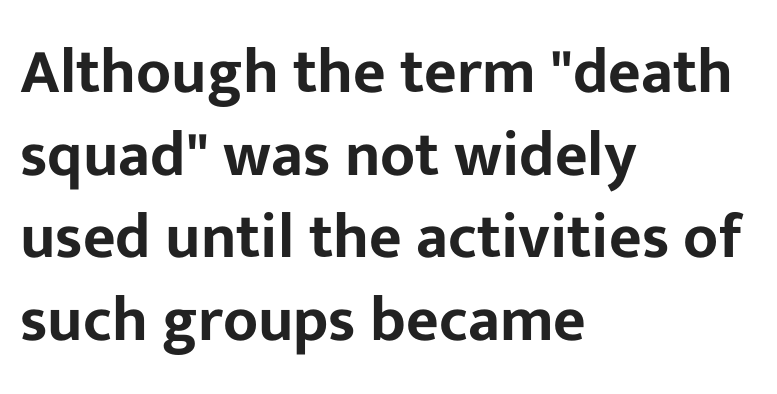
{"serif": "no", "italic": "no", "width": "normal", "stroke_contrast": "low", "x_height": "medium", "monospaced": "no", "underline": "no", "align": "left", "line_spacing": "normal", "line_spacing_ratio": 1.31, "letter_spacing": "normal", "letter_spacing_em": 0.0, "glyph_px": 63}
